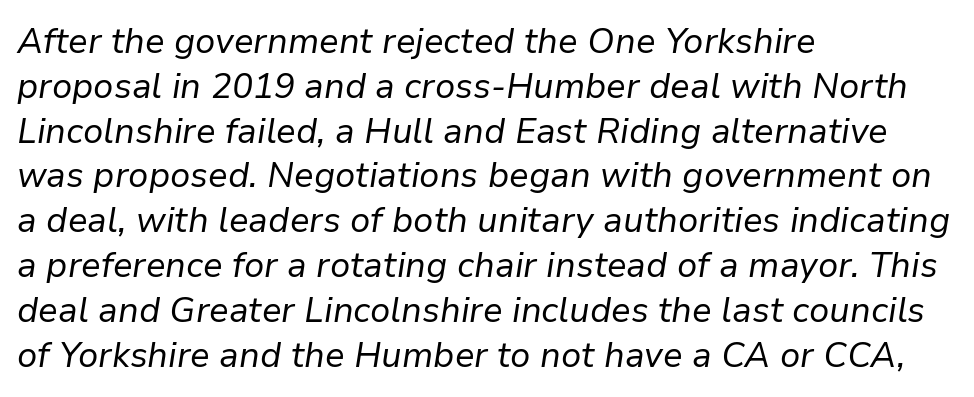
The image shows 35 px regular-weight type, italic (leaning right); set left-aligned, normal line spacing (1.28x), normal letter spacing, not underlined; low stroke contrast and a medium x-height.
